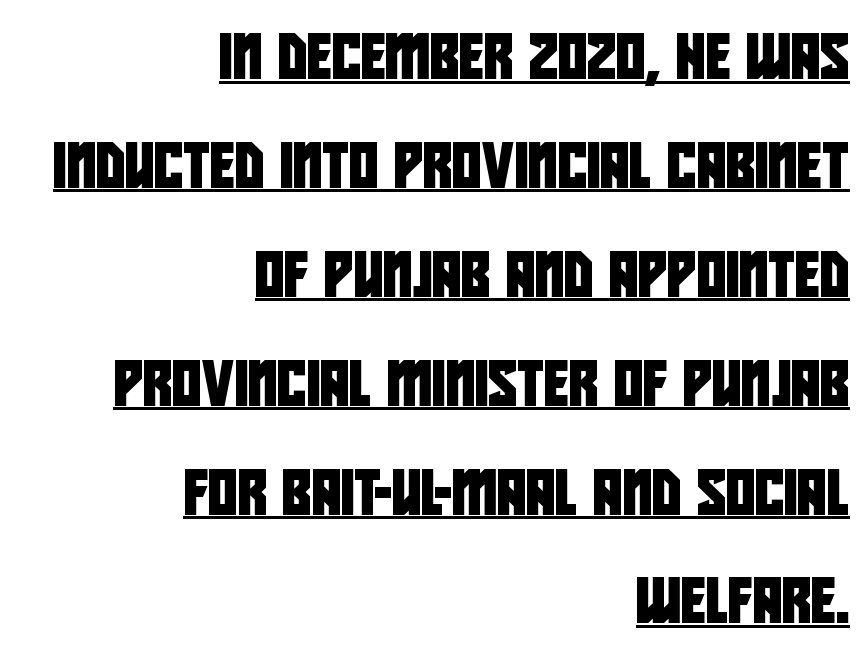
{"serif": "no", "width": "condensed", "stroke_contrast": "low", "x_height": "large", "monospaced": "no", "underline": "yes", "align": "right", "line_spacing": "loose", "line_spacing_ratio": 2.42, "letter_spacing": "normal", "letter_spacing_em": 0.0, "glyph_px": 45}
